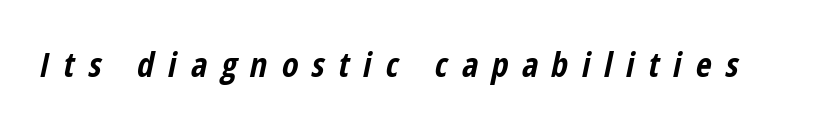
Q: Is the text bold? A: Yes.
Q: Is the text italic (slanted)? A: Yes, it leans right by about 12 degrees.
Q: Is the text underlined? A: No.
Q: Is the spacing between letters normal or unusually wide? A: Unusually wide.
Q: Width (condensed, normal, or wide)? A: Condensed.
Q: Stroke contrast? A: Low.
Q: x-height? A: Medium.
Q: Monospaced? A: No.
